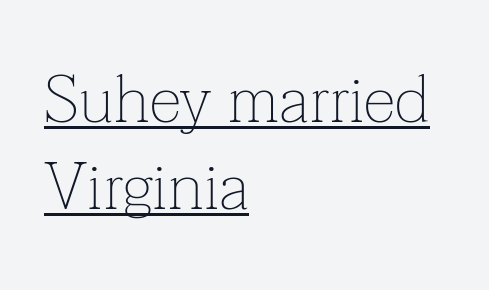
Q: Is the text bold? A: No.
Q: Is the text italic (slanted)? A: No, it is upright.
Q: Is the typeface a serif or a sans-serif typeface? A: Serif.
Q: Is the text underlined? A: Yes.
Q: How is the paragraph aligned? A: Left-aligned.
Q: Is the spacing between letters normal or unusually wide? A: Normal.
Q: Is the spacing between lines tight, normal or loose? A: Normal.
Q: Width (condensed, normal, or wide)? A: Normal.
Q: Stroke contrast? A: Low.
Q: x-height? A: Medium.
Q: Monospaced? A: No.
